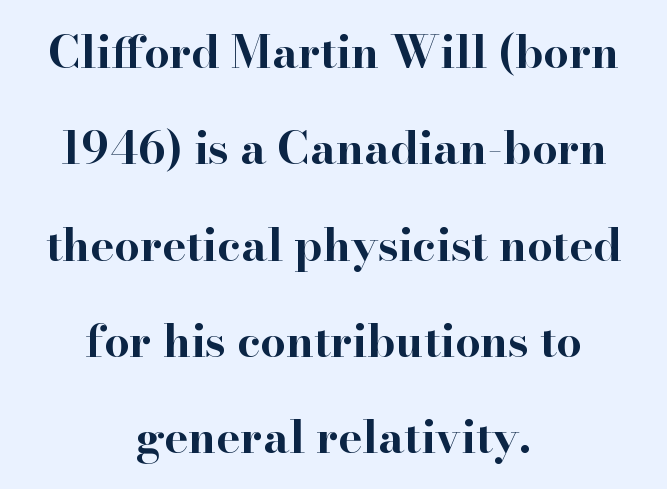
Here the designer chose a conventional face with non-uniform glyph widths. Students, observe: this is what heavily led, spacious text looks like. No italicization has been applied; the sample stays upright. Rule under the text: the space is simply empty. Strokes here are thick enough to call this a true bold. No extra tracking has been applied to these lines.
